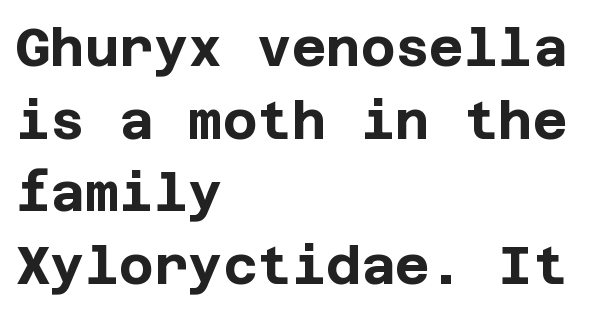
The image shows 53 px bold sans-serif type, upright; set left-aligned, normal line spacing (1.37x), normal letter spacing, not underlined; low stroke contrast and a large x-height.
